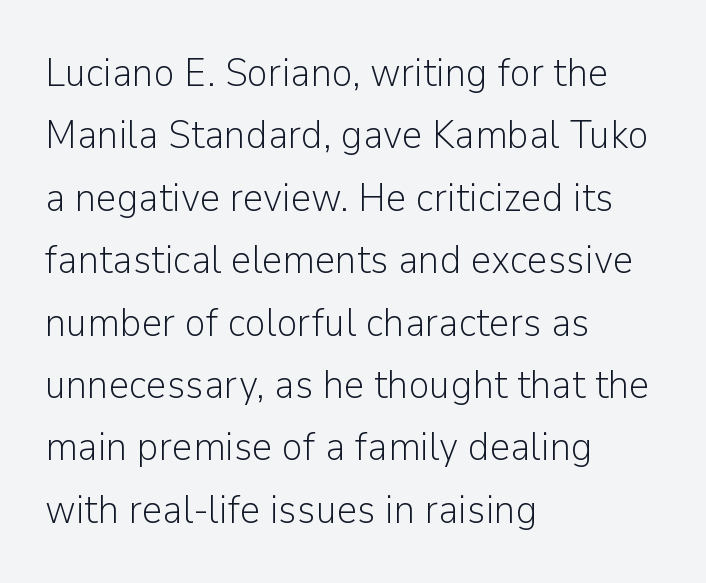
Nope, not italic — everything's standing straight. Spacing verdict: proportional, widths tailored to each character. The strokes carry an ordinary text weight at most. Leading: standard.
